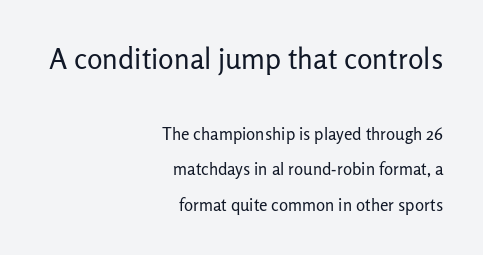
Q: Is the text bold? A: No.
Q: Is the text italic (slanted)? A: No, it is upright.
Q: Is the typeface a serif or a sans-serif typeface? A: Sans-serif.
Q: Is the text underlined? A: No.
Q: How is the paragraph aligned? A: Right-aligned.
Q: Is the spacing between letters normal or unusually wide? A: Normal.
Q: Is the spacing between lines tight, normal or loose? A: Loose.
Q: Which block of text is set in a larger size, the first (top) or the second (bottom)? A: The first (top) one.
Q: Width (condensed, normal, or wide)? A: Normal.
Q: Stroke contrast? A: Low.
Q: x-height? A: Medium.
Q: Monospaced? A: No.
